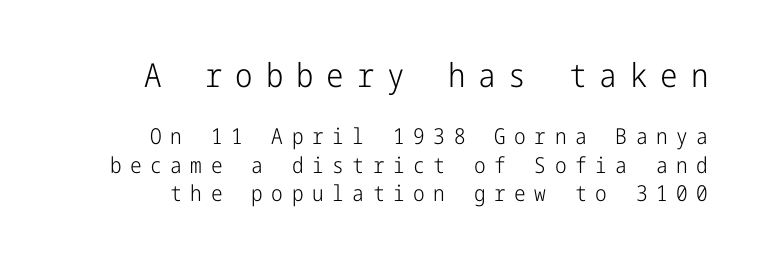
Q: Is the text bold? A: No.
Q: Is the text italic (slanted)? A: No, it is upright.
Q: Is the typeface a serif or a sans-serif typeface? A: Sans-serif.
Q: Is the text underlined? A: No.
Q: How is the paragraph aligned? A: Right-aligned.
Q: Is the spacing between letters normal or unusually wide? A: Unusually wide.
Q: Is the spacing between lines tight, normal or loose? A: Normal.
Q: Which block of text is set in a larger size, the first (top) or the second (bottom)? A: The first (top) one.
Q: Width (condensed, normal, or wide)? A: Condensed.
Q: Stroke contrast? A: Low.
Q: x-height? A: Medium.
